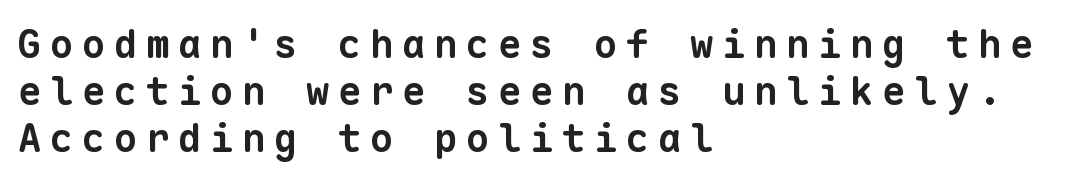
Q: Is the text bold? A: Yes.
Q: Is the typeface a serif or a sans-serif typeface? A: Sans-serif.
Q: Is the text underlined? A: No.
Q: How is the paragraph aligned? A: Left-aligned.
Q: Is the spacing between letters normal or unusually wide? A: Unusually wide.
Q: Width (condensed, normal, or wide)? A: Normal.
Q: Stroke contrast? A: Low.
Q: x-height? A: Medium.
Q: Monospaced? A: Yes.
